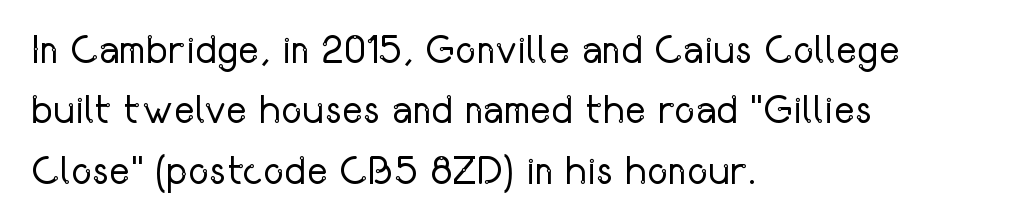
{"serif": "no", "italic": "no", "bold": "no", "weight": "regular", "width": "condensed", "stroke_contrast": "low", "x_height": "medium", "monospaced": "no", "underline": "no", "align": "left", "line_spacing": "normal", "line_spacing_ratio": 1.51, "letter_spacing": "normal", "letter_spacing_em": 0.0, "glyph_px": 40}
